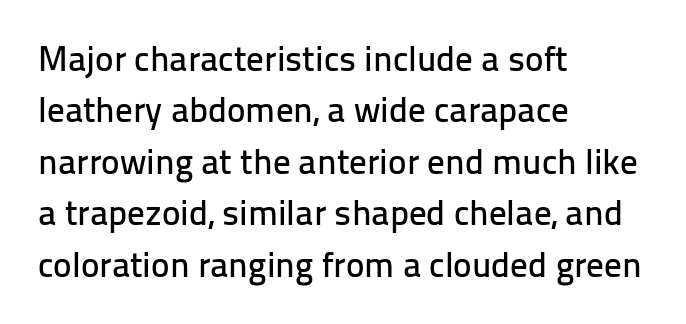
The image shows 35 px sans-serif type, upright; set left-aligned, normal line spacing (1.47x), normal letter spacing, not underlined; low stroke contrast and a medium x-height.
